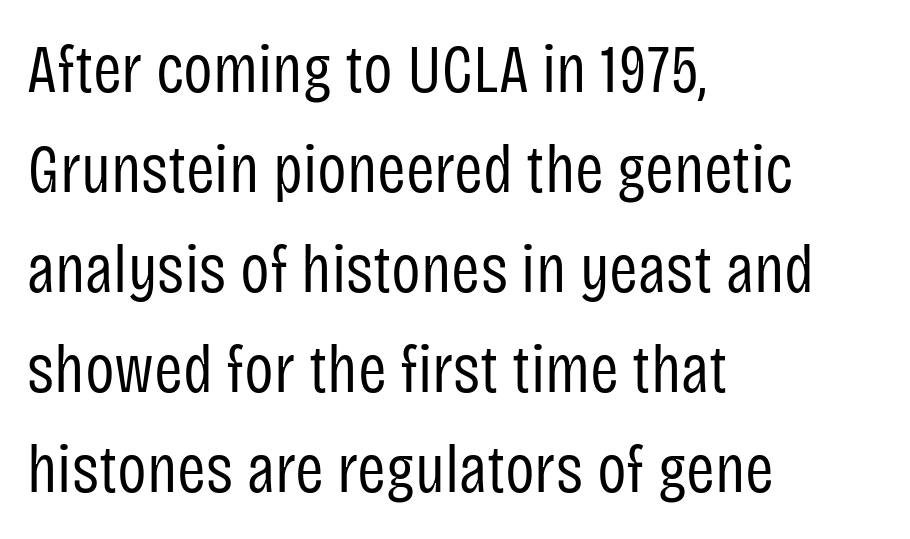
The image shows 69 px regular-weight, condensed sans-serif type, upright; set left-aligned, normal line spacing (1.45x), normal letter spacing, not underlined; low stroke contrast and a large x-height.
